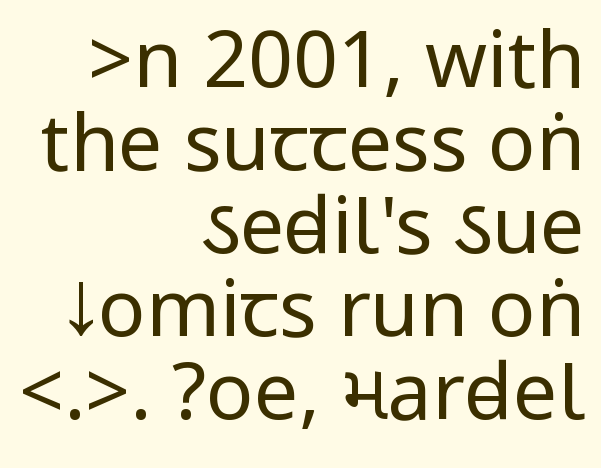
Q: Is the text bold? A: No.
Q: Is the text italic (slanted)? A: No, it is upright.
Q: Is the typeface a serif or a sans-serif typeface? A: Sans-serif.
Q: Is the text underlined? A: No.
Q: How is the paragraph aligned? A: Right-aligned.
Q: Is the spacing between letters normal or unusually wide? A: Normal.
Q: Is the spacing between lines tight, normal or loose? A: Tight.
Q: Width (condensed, normal, or wide)? A: Condensed.
Q: Stroke contrast? A: Low.
